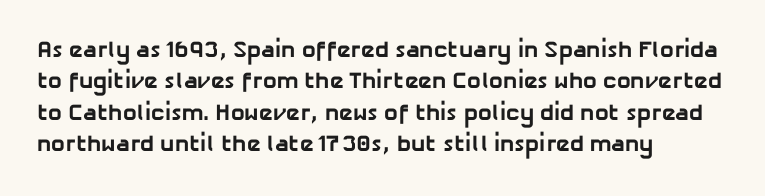
Q: Is the text bold? A: Yes.
Q: Is the text underlined? A: No.
Q: How is the paragraph aligned? A: Left-aligned.
Q: Is the spacing between letters normal or unusually wide? A: Normal.
Q: Is the spacing between lines tight, normal or loose? A: Normal.
